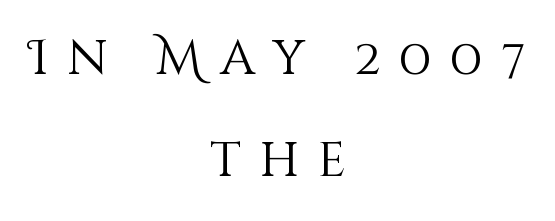
{"italic": "no", "bold": "no", "weight": "light", "width": "normal", "stroke_contrast": "medium", "x_height": "large", "monospaced": "no", "underline": "no", "align": "center", "line_spacing": "loose", "line_spacing_ratio": 2.08, "letter_spacing": "wide", "letter_spacing_em": 0.37, "glyph_px": 49}
